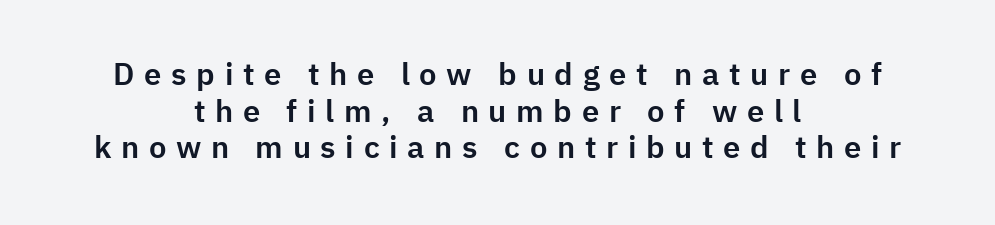
{"serif": "no", "italic": "no", "width": "normal", "stroke_contrast": "low", "x_height": "medium", "monospaced": "no", "underline": "no", "align": "center", "line_spacing_ratio": 1.18, "letter_spacing": "wide", "letter_spacing_em": 0.31, "glyph_px": 31}
